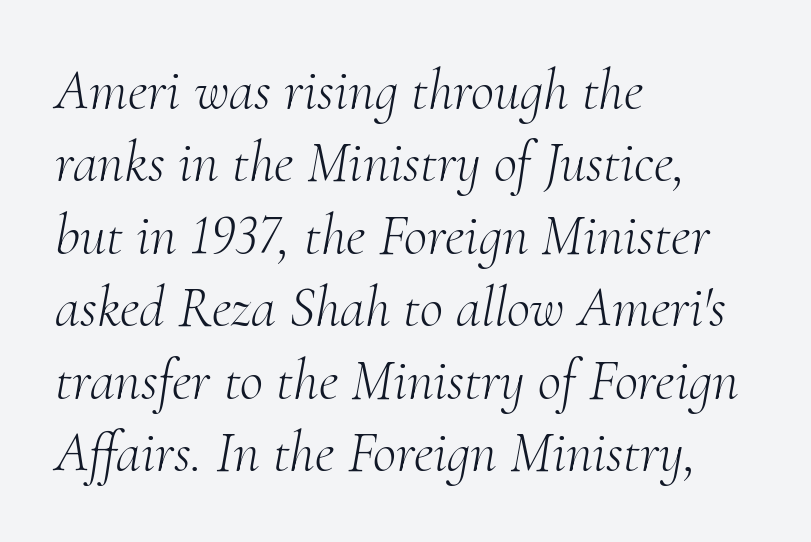
A classic flush-left, rag-right setting is used for this passage. Proportional: the letters do not fall into vertical columns. Descender tails drop into unmarked territory. Would a proofreader flag this as italicized? Yes.
